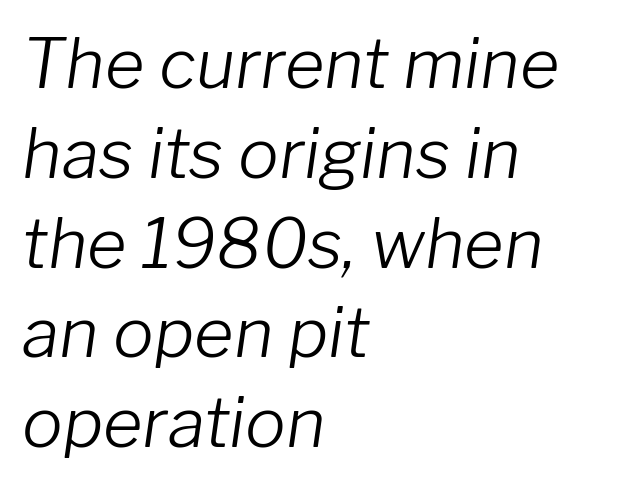
The image shows 68 px light type, italic (leaning right); set left-aligned, normal line spacing (1.32x), normal letter spacing, not underlined; low stroke contrast and a medium x-height.
